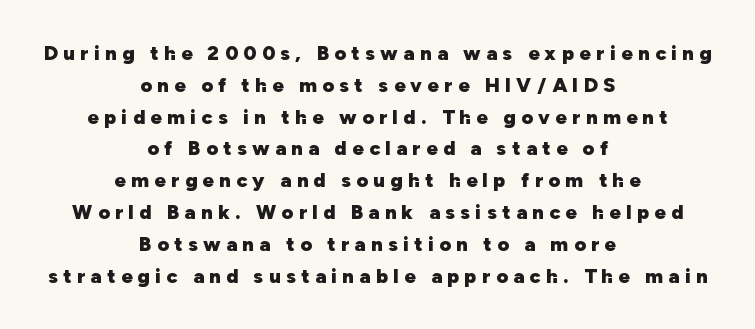
The image shows 20 px bold type, upright; set centered, normal line spacing (1.59x), unusually wide letter spacing (+0.27 em), not underlined.
